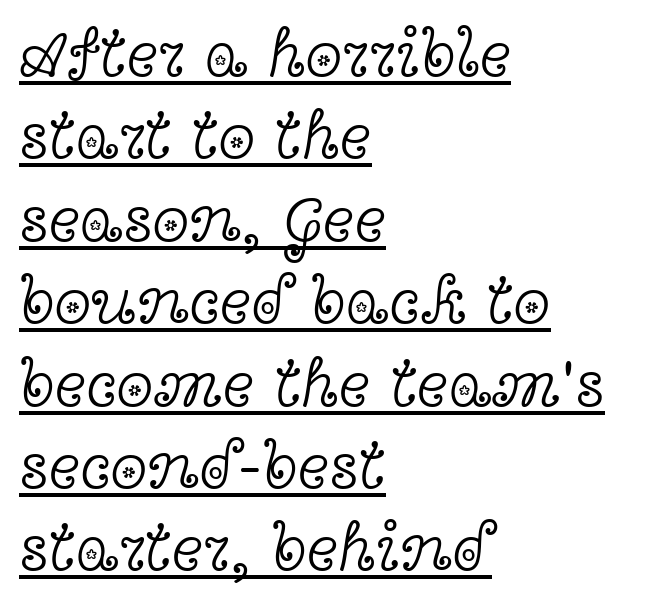
Q: Is the text bold? A: No.
Q: Is the text italic (slanted)? A: No, it is upright.
Q: Is the typeface a serif or a sans-serif typeface? A: Serif.
Q: Is the text underlined? A: Yes.
Q: How is the paragraph aligned? A: Left-aligned.
Q: Is the spacing between letters normal or unusually wide? A: Normal.
Q: Width (condensed, normal, or wide)? A: Wide.
Q: x-height? A: Medium.
Q: Monospaced? A: No.
